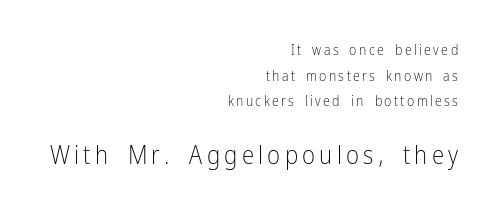
Q: Is the text bold? A: No.
Q: Is the text italic (slanted)? A: No, it is upright.
Q: Is the text underlined? A: No.
Q: How is the paragraph aligned? A: Right-aligned.
Q: Which block of text is set in a larger size, the first (top) or the second (bottom)? A: The second (bottom) one.
